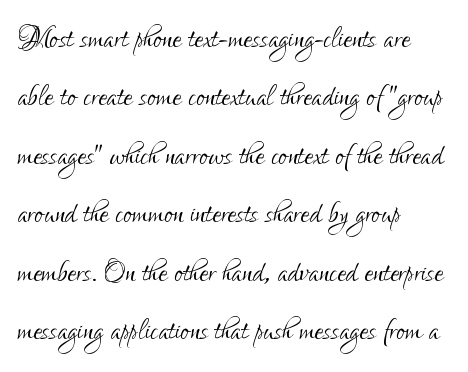
The image shows 39 px light, condensed sans-serif type; set left-aligned, normal line spacing (1.5x), normal letter spacing, not underlined; low stroke contrast and a small x-height.
